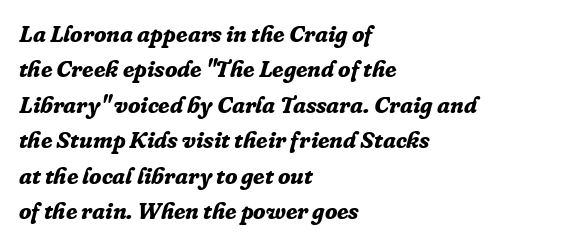
In CSS terms this would be text-align: left. Honestly, the row spacing looks completely unremarkable. Tracking here is standard; glyphs follow each other at the usual distance. The strokes are fattened all the way to bold. Italic: yes, the glyphs are oblique.
